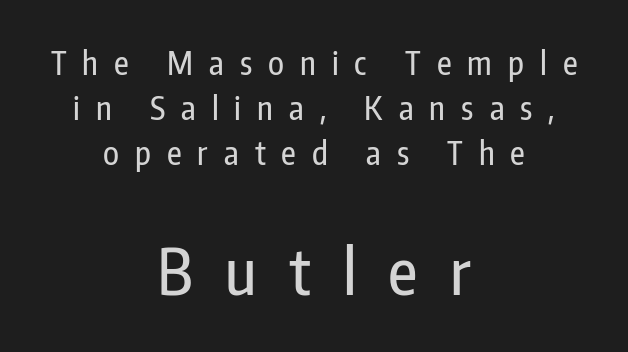
The image shows 64 px condensed sans-serif type, upright; set centered, normal line spacing (1.41x), unusually wide letter spacing (+0.5 em), not underlined; the second (bottom) block is 2.0x larger; low stroke contrast and a medium x-height.
